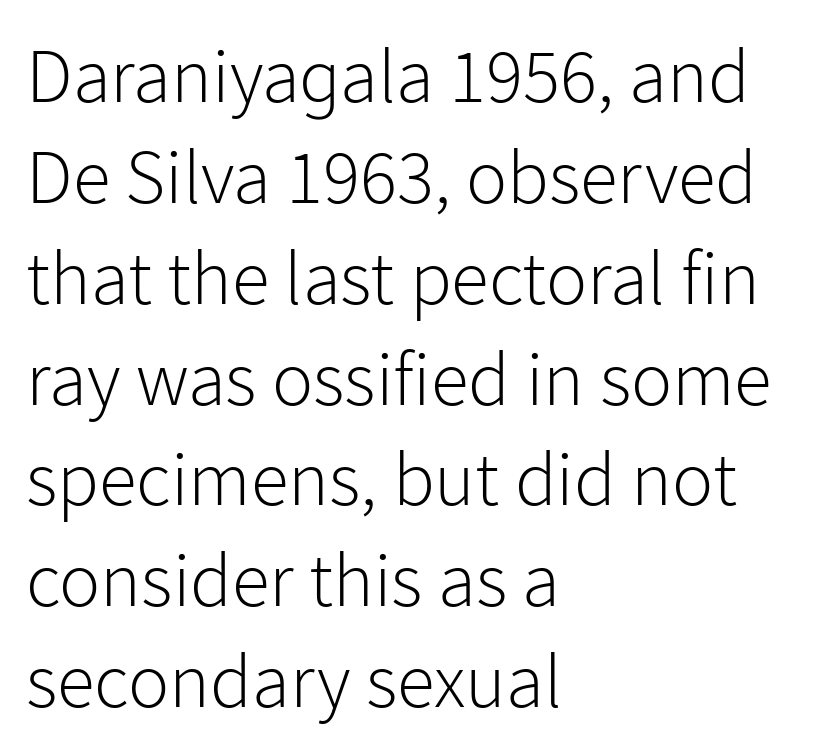
The image shows 77 px light sans-serif type, upright; set left-aligned, normal line spacing (1.31x), normal letter spacing, not underlined; low stroke contrast and a medium x-height.
